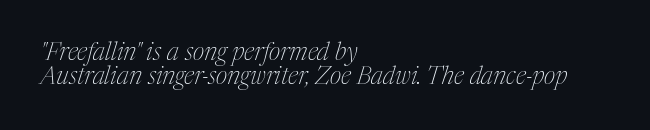
The image shows 25 px text type, italic (leaning right); set left-aligned, tight line spacing (0.96x), normal letter spacing, not underlined.
